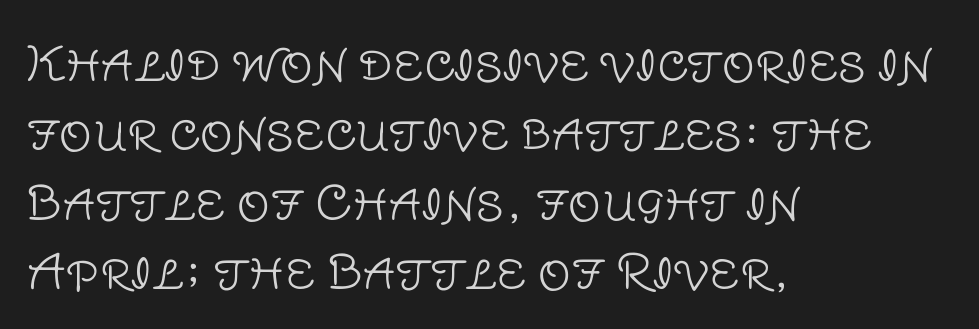
Vertically, the passage feels balanced, rows spaced as you'd expect. This reads as an unemphasized weight, regular at the heaviest. Font category for this specimen: sans-serif. The compositor pushed each line to the left boundary. The face used here is rendered with its standard letterfit.
